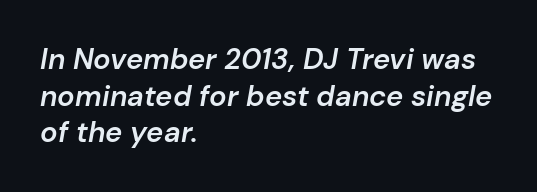
{"italic": "yes", "lean": "right", "slant_degrees": 10, "bold": "semi", "weight": "semibold", "width": "normal", "stroke_contrast": "low", "x_height": "medium", "monospaced": "no", "underline": "no", "align": "left", "line_spacing": "normal", "line_spacing_ratio": 1.26, "letter_spacing": "normal", "letter_spacing_em": 0.0, "glyph_px": 29}
